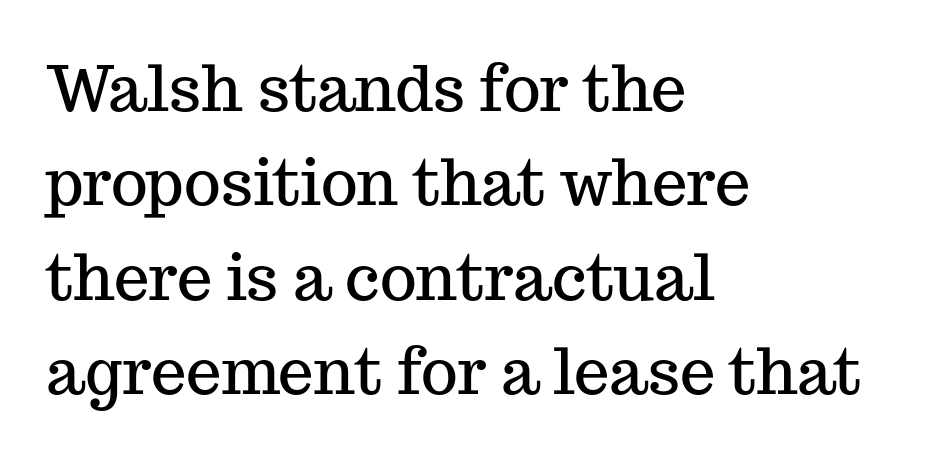
{"serif": "yes", "italic": "no", "width": "normal", "stroke_contrast": "medium", "x_height": "medium", "monospaced": "no", "underline": "no", "align": "left", "line_spacing": "normal", "line_spacing_ratio": 1.5, "letter_spacing": "normal", "letter_spacing_em": 0.0, "glyph_px": 63}
